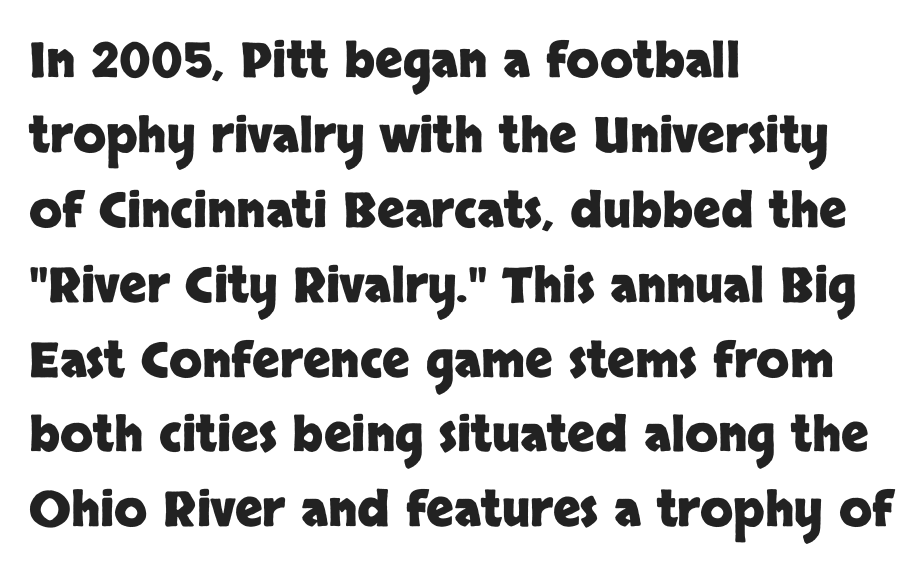
Q: Is the text bold? A: Yes.
Q: Is the text italic (slanted)? A: No, it is upright.
Q: Is the typeface a serif or a sans-serif typeface? A: Sans-serif.
Q: Is the text underlined? A: No.
Q: How is the paragraph aligned? A: Left-aligned.
Q: Is the spacing between letters normal or unusually wide? A: Normal.
Q: Is the spacing between lines tight, normal or loose? A: Normal.
Q: Width (condensed, normal, or wide)? A: Normal.
Q: Stroke contrast? A: Low.
Q: x-height? A: Large.
Q: Monospaced? A: No.
